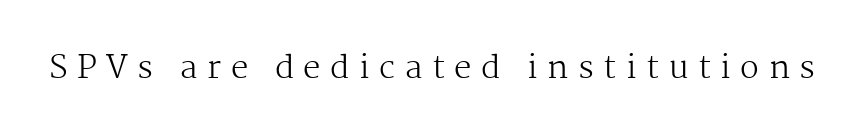
The image shows 31 px regular-weight serif type, upright; set unusually wide letter spacing (+0.31 em), not underlined; medium stroke contrast and a medium x-height.
